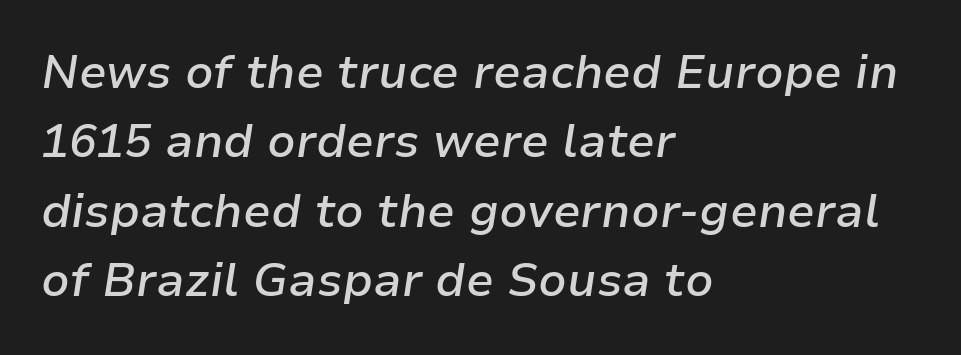
{"italic": "yes", "lean": "right", "slant_degrees": 9, "bold": "semi", "weight": "semibold", "width": "normal", "stroke_contrast": "low", "x_height": "medium", "monospaced": "no", "underline": "no", "align": "left", "line_spacing": "normal", "line_spacing_ratio": 1.51, "letter_spacing": "normal", "letter_spacing_em": 0.0, "glyph_px": 46}
